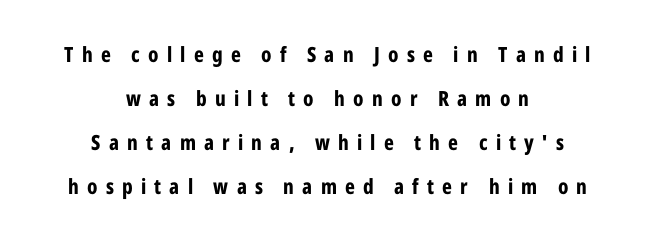
{"italic": "no", "bold": "yes", "underline": "no", "align": "center", "line_spacing": "loose", "line_spacing_ratio": 2.09, "letter_spacing": "wide", "letter_spacing_em": 0.39, "glyph_px": 21}
